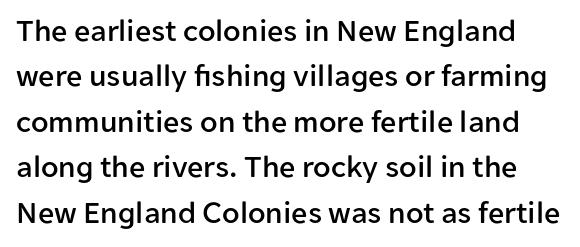
Q: Is the text italic (slanted)? A: No, it is upright.
Q: Is the typeface a serif or a sans-serif typeface? A: Sans-serif.
Q: Is the text underlined? A: No.
Q: Is the spacing between letters normal or unusually wide? A: Normal.
Q: Is the spacing between lines tight, normal or loose? A: Normal.
Q: Width (condensed, normal, or wide)? A: Normal.
Q: Stroke contrast? A: Low.
Q: x-height? A: Medium.
Q: Monospaced? A: No.
